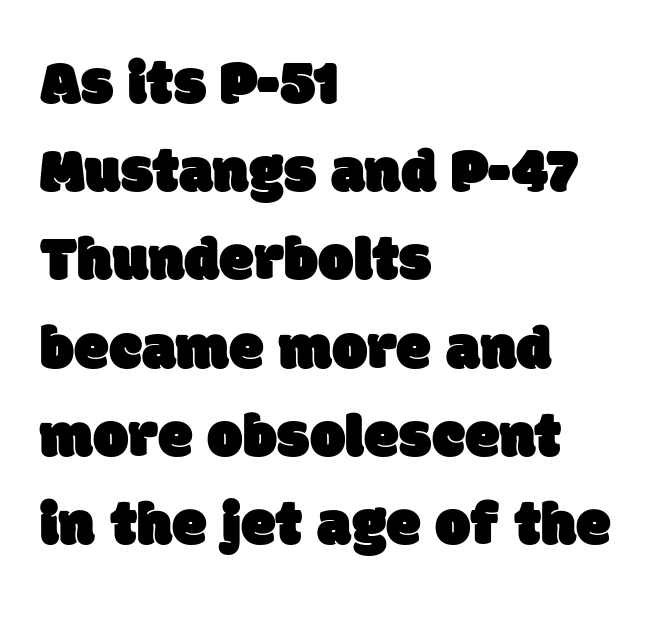
The image shows 63 px sans-serif type; set left-aligned, normal line spacing (1.4x), normal letter spacing, not underlined; low stroke contrast and a large x-height.
